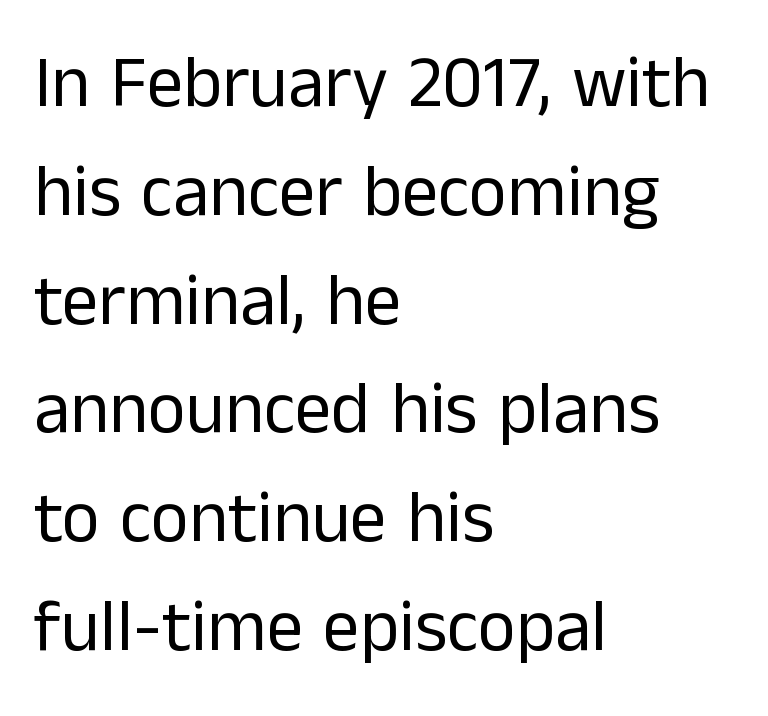
Q: Is the text bold? A: No.
Q: Is the text italic (slanted)? A: No, it is upright.
Q: Is the typeface a serif or a sans-serif typeface? A: Sans-serif.
Q: Is the text underlined? A: No.
Q: How is the paragraph aligned? A: Left-aligned.
Q: Is the spacing between letters normal or unusually wide? A: Normal.
Q: Is the spacing between lines tight, normal or loose? A: Normal.
Q: Width (condensed, normal, or wide)? A: Normal.
Q: Stroke contrast? A: Low.
Q: x-height? A: Medium.
Q: Monospaced? A: No.
